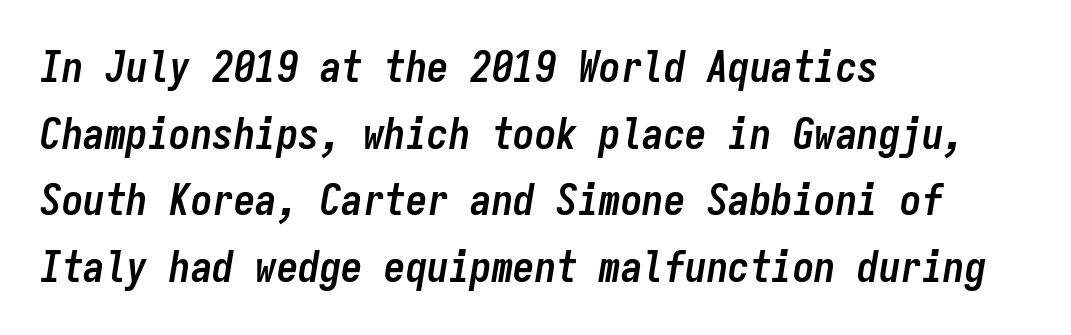
{"italic": "yes", "lean": "right", "slant_degrees": 9, "bold": "yes", "weight": "semibold", "width": "condensed", "stroke_contrast": "low", "x_height": "medium", "monospaced": "yes", "underline": "no", "align": "left", "line_spacing": "normal", "line_spacing_ratio": 1.55, "letter_spacing": "normal", "letter_spacing_em": 0.0, "glyph_px": 43}
